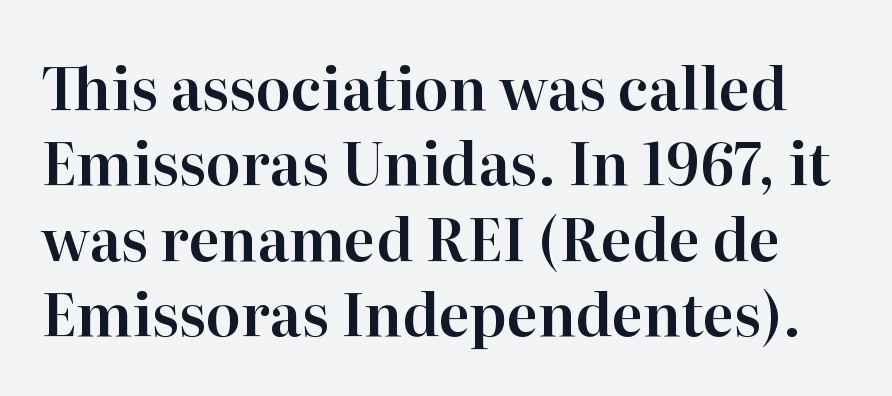
Spacing verdict: proportional, widths tailored to each character. Notice how the stems are strictly vertical — no italics here. Nobody drew a line under any word here. Whoever set this chose a conventional vertical rhythm. Each word holds together tightly as a unit, with standard inter-letter gaps. You can tell from the footed stems that serif type was used.
